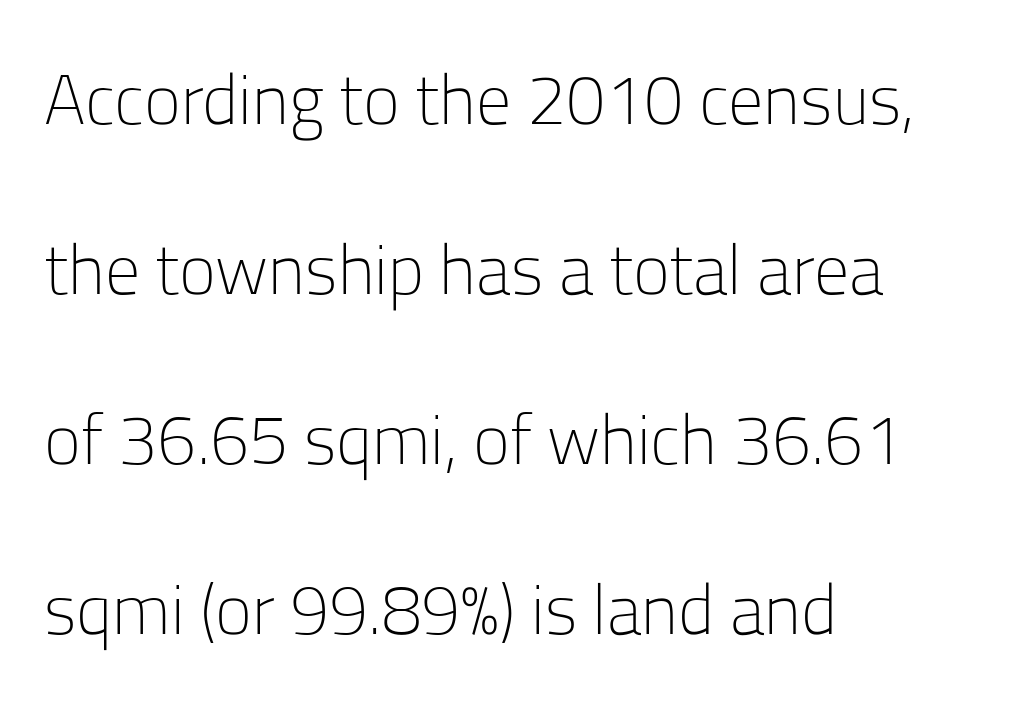
Q: Is the text bold? A: No.
Q: Is the text italic (slanted)? A: No, it is upright.
Q: Is the typeface a serif or a sans-serif typeface? A: Sans-serif.
Q: Is the text underlined? A: No.
Q: How is the paragraph aligned? A: Left-aligned.
Q: Is the spacing between letters normal or unusually wide? A: Normal.
Q: Is the spacing between lines tight, normal or loose? A: Loose.
Q: Width (condensed, normal, or wide)? A: Normal.
Q: Stroke contrast? A: Low.
Q: x-height? A: Medium.
Q: Monospaced? A: No.
